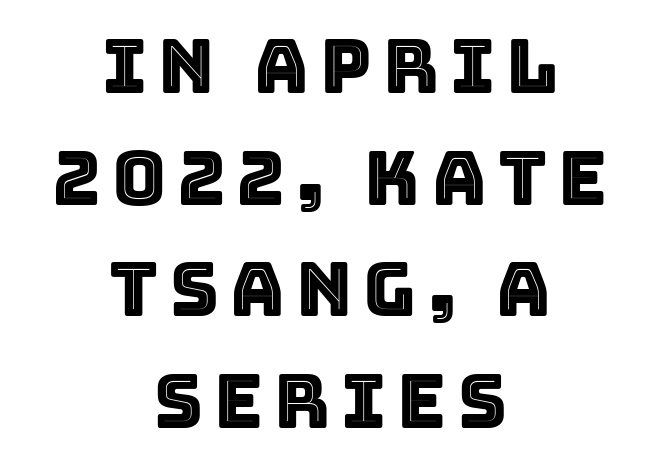
The image shows 75 px text type, upright; set centered, normal line spacing (1.49x), not underlined; a large x-height.
